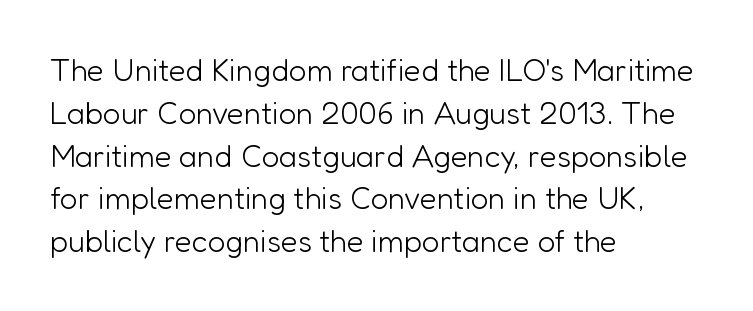
Compared with typical body copy, the letter spacing here is the same. These lines were composed using upright roman letters. Typographically, this falls in the sans-serif category. This sample has the flowing, uneven cadence of proportional lettering. These lines sit exactly where default settings would place them. No word sits above an underline.
